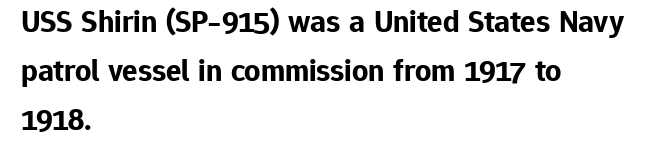
The image shows 32 px bold sans-serif type, upright; set left-aligned, normal line spacing (1.53x), normal letter spacing, not underlined; low stroke contrast and a medium x-height.
